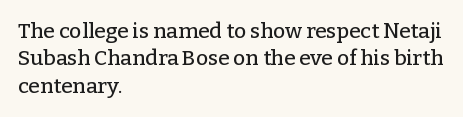
{"italic": "no", "underline": "no", "align": "left", "line_spacing": "normal", "line_spacing_ratio": 1.3, "letter_spacing": "normal", "letter_spacing_em": 0.0, "glyph_px": 21}
